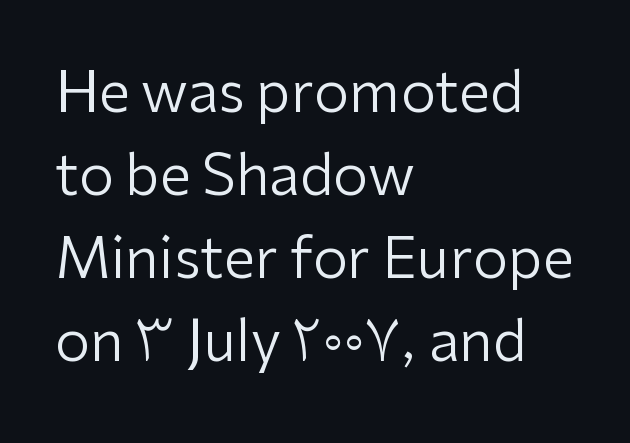
The letterforms sit at book weight or below. Honestly, there is no underline to notice here at all. Nobody touched the tracking dial on this one. The rendering uses a moderate line-height, typical for paragraphs. Does the lettering tilt? It doesn't — this is upright. This rendering uses left alignment, leaving the right contour irregular.
